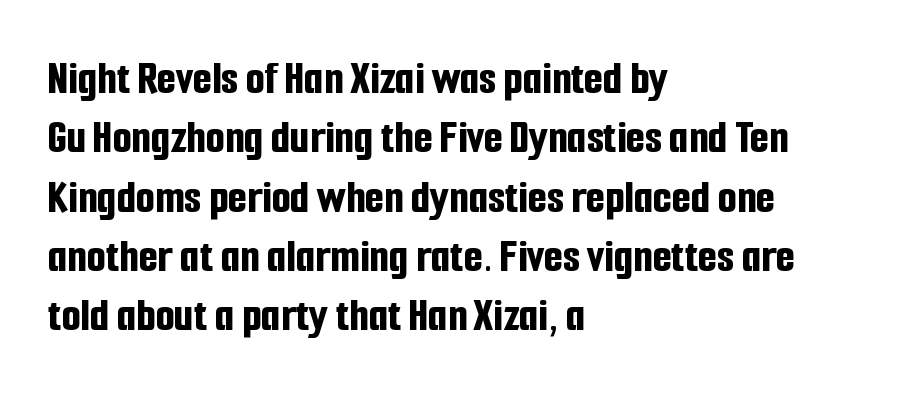
The image shows 49 px bold, condensed sans-serif type, upright; set left-aligned, line spacing 1.21x, normal letter spacing, not underlined; low stroke contrast and a medium x-height.
